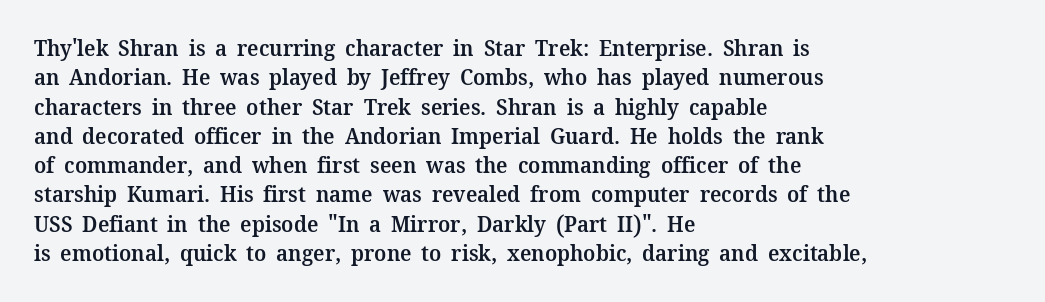
The image shows 22 px text type, upright; set left-aligned, normal line spacing (1.33x), normal letter spacing, not underlined.
